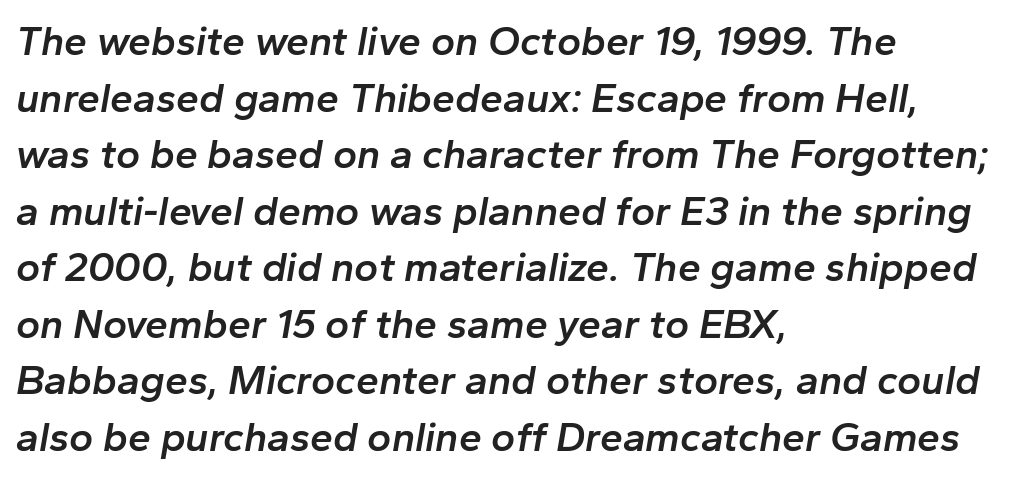
{"italic": "yes", "lean": "right", "slant_degrees": 10, "bold": "semi", "weight": "semibold", "width": "normal", "stroke_contrast": "low", "x_height": "medium", "monospaced": "no", "underline": "no", "align": "left", "line_spacing": "normal", "line_spacing_ratio": 1.38, "letter_spacing": "normal", "letter_spacing_em": 0.0, "glyph_px": 41}
